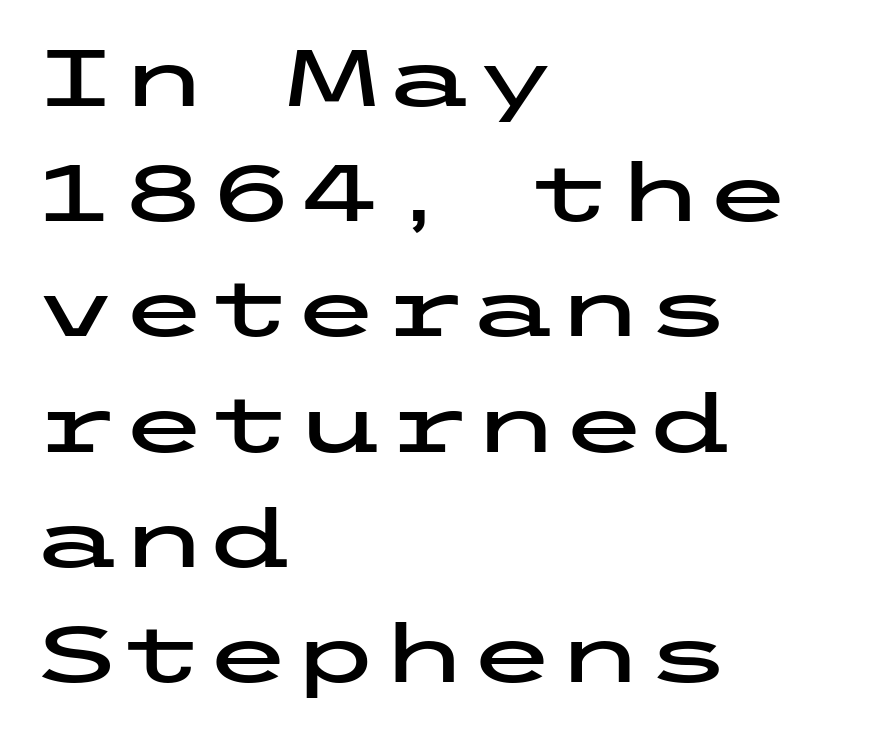
This sample keeps an unexceptional amount of space between lines. Designer's note — italics off, roman on. Tracking here is standard; glyphs follow each other at the usual distance. A clean baseline with only descenders dipping below it. Teacher's note: observe the even left margin — that is flush-left alignment. Grotesque or geometric, the face here clearly has no serifs.
